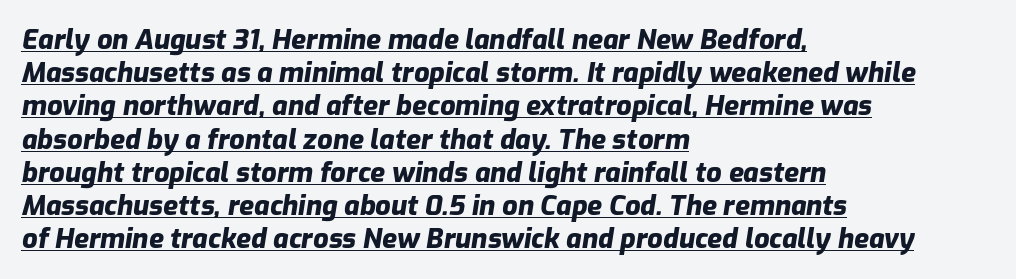
This sample uses plain, unmodified letter spacing. The font's italic variant was chosen for this text. Like a heading marked for emphasis, these lines bear an underscore. Strong, thick strokes mark this as bold type.
